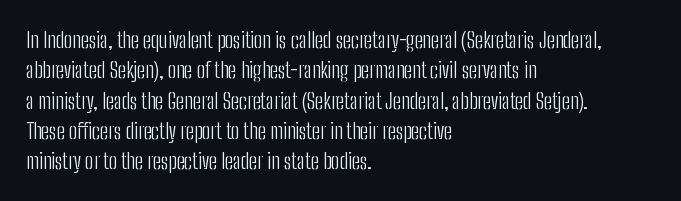
Q: Is the text bold? A: No.
Q: Is the text italic (slanted)? A: No, it is upright.
Q: Is the text underlined? A: No.
Q: How is the paragraph aligned? A: Left-aligned.
Q: Is the spacing between letters normal or unusually wide? A: Normal.
Q: Is the spacing between lines tight, normal or loose? A: Normal.
